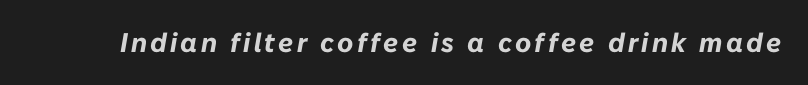
Q: Is the text bold? A: Yes.
Q: Is the text italic (slanted)? A: Yes, it leans right by about 10 degrees.
Q: Is the text underlined? A: No.
